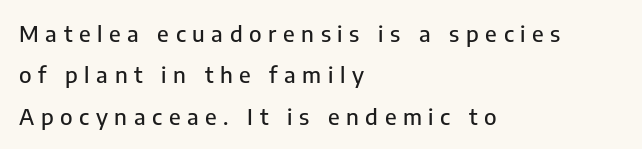
Q: Is the text italic (slanted)? A: No, it is upright.
Q: Is the text underlined? A: No.
Q: How is the paragraph aligned? A: Left-aligned.
Q: Is the spacing between letters normal or unusually wide? A: Unusually wide.
